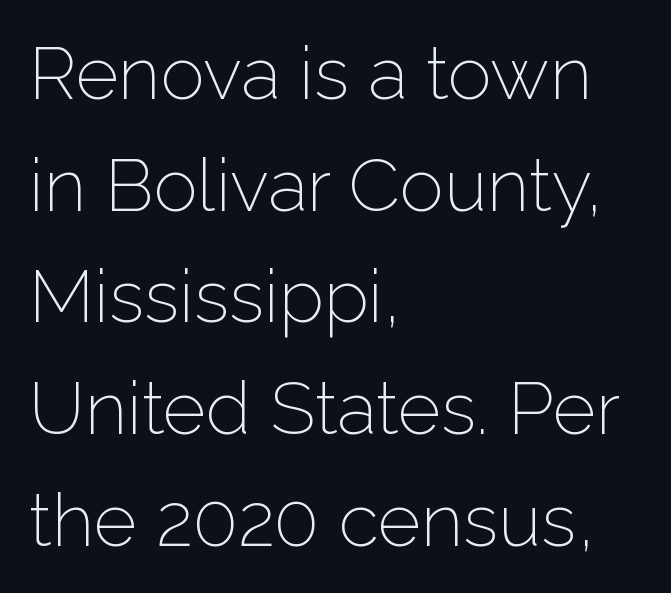
The image shows 74 px light sans-serif type, upright; set left-aligned, normal line spacing (1.51x), normal letter spacing, not underlined; low stroke contrast and a medium x-height.
